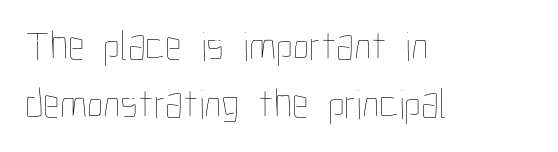
This reads as an unemphasized weight, regular at the heaviest. Baseline-to-baseline distance is the conventional proportion of letter height. When letters stand straight like this, we call the style roman or upright. A typesetter would call this proportional, since set widths differ per character.
